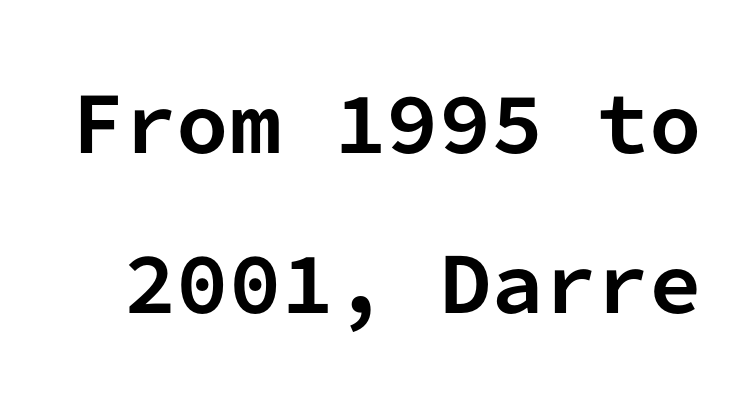
The image shows 75 px bold sans-serif type, upright, monospaced; set loose line spacing (2.14x), normal letter spacing, not underlined; low stroke contrast and a medium x-height.
